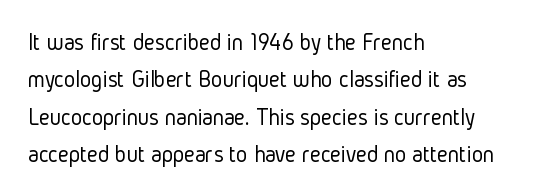
Q: Is the text bold? A: No.
Q: Is the text italic (slanted)? A: No, it is upright.
Q: Is the text underlined? A: No.
Q: How is the paragraph aligned? A: Left-aligned.
Q: Is the spacing between letters normal or unusually wide? A: Normal.
Q: Is the spacing between lines tight, normal or loose? A: Normal.
